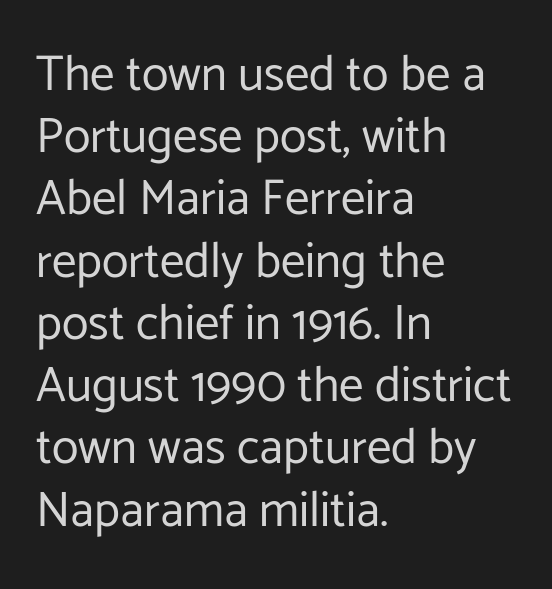
You can tell it's not italic because the verticals are truly vertical. The passage shown is typeset with a sans-serif family. You could call the tracking neutral — neither tight nor loose. These lines sit exactly where default settings would place them. Unbolded letterforms with no extra heft.
